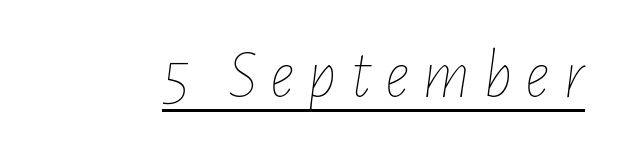
The image shows 69 px thin, condensed type, italic (leaning right); set underlined; low stroke contrast and a medium x-height.
